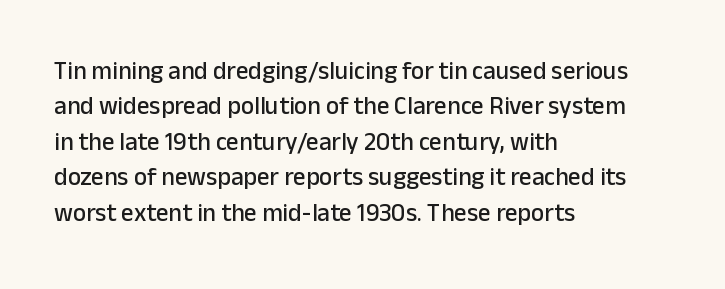
{"italic": "no", "underline": "no", "align": "left", "line_spacing": "normal", "line_spacing_ratio": 1.42, "letter_spacing": "normal", "letter_spacing_em": 0.0, "glyph_px": 25}
